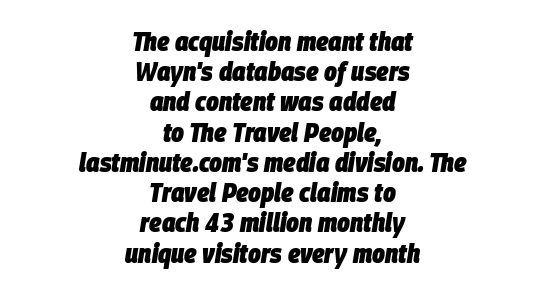
Q: Is the text bold? A: Yes.
Q: Is the text italic (slanted)? A: Yes, it leans right by about 9 degrees.
Q: Is the text underlined? A: No.
Q: How is the paragraph aligned? A: Centered.
Q: Is the spacing between letters normal or unusually wide? A: Normal.
Q: Is the spacing between lines tight, normal or loose? A: Tight.
